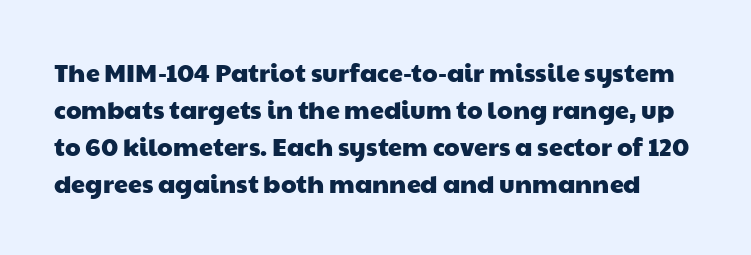
A clean baseline with only descenders dipping below it. Leading: standard. Between one letter and the next there's only the usual sliver of space.
